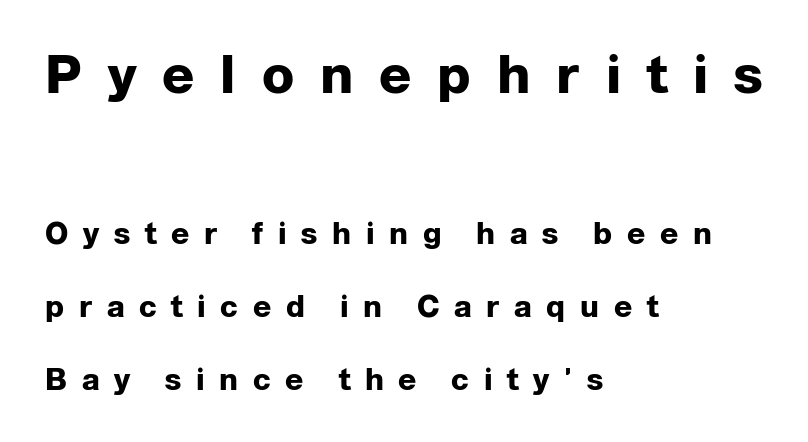
How would I describe the line gaps? Wide and relaxed. The lettering holds an erect, upright posture throughout. Top chunk: large. Bottom chunk: small. This sample has the flowing, uneven cadence of proportional lettering. Emphasis by weight is at full strength: bold. The foot of each line stays bare and open.
